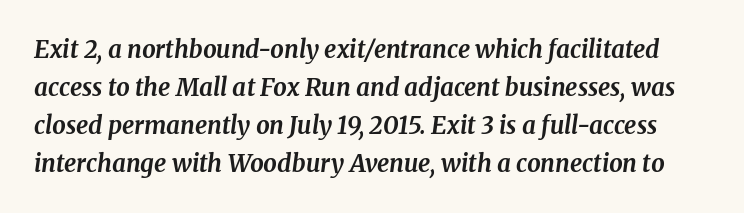
The image shows 24 px bold type, italic (leaning right); set normal line spacing (1.58x), normal letter spacing, not underlined.
